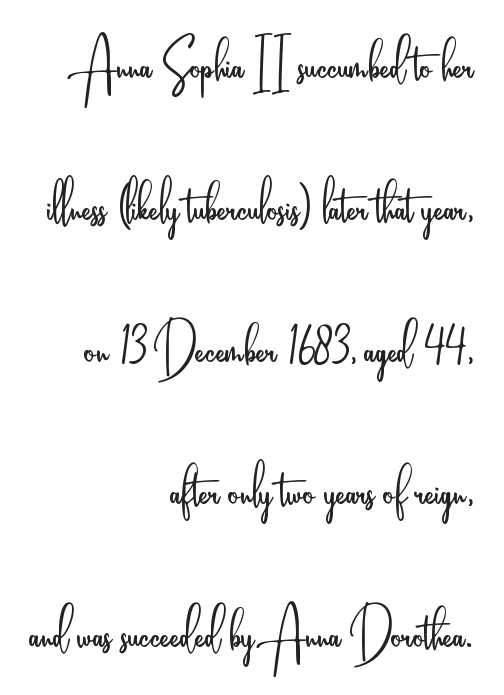
{"serif": "no", "bold": "no", "weight": "light", "width": "condensed", "stroke_contrast": "low", "x_height": "small", "monospaced": "no", "underline": "no", "align": "right", "line_spacing": "loose", "line_spacing_ratio": 2.06, "letter_spacing": "normal", "letter_spacing_em": 0.0, "glyph_px": 69}
